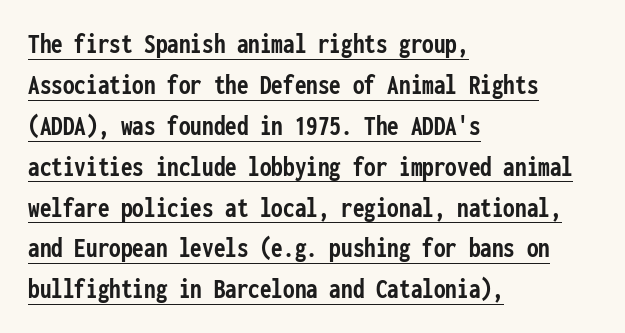
Q: Is the text bold? A: Yes.
Q: Is the text italic (slanted)? A: No, it is upright.
Q: Is the typeface a serif or a sans-serif typeface? A: Sans-serif.
Q: Is the text underlined? A: Yes.
Q: How is the paragraph aligned? A: Left-aligned.
Q: Is the spacing between letters normal or unusually wide? A: Normal.
Q: Is the spacing between lines tight, normal or loose? A: Normal.
Q: Width (condensed, normal, or wide)? A: Condensed.
Q: Stroke contrast? A: Low.
Q: x-height? A: Medium.
Q: Monospaced? A: Yes.
